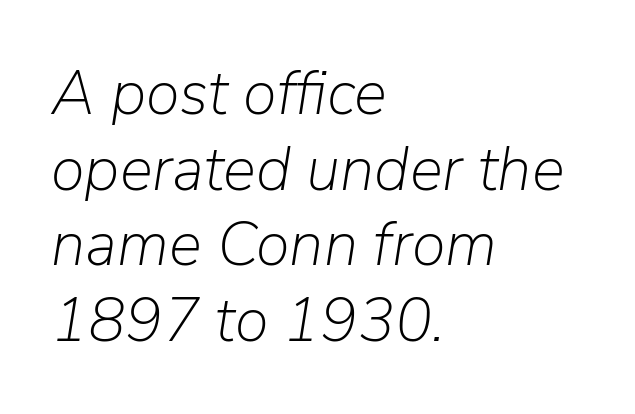
The image shows 62 px light type, italic (leaning right); set left-aligned, line spacing 1.22x, normal letter spacing, not underlined; low stroke contrast and a medium x-height.
